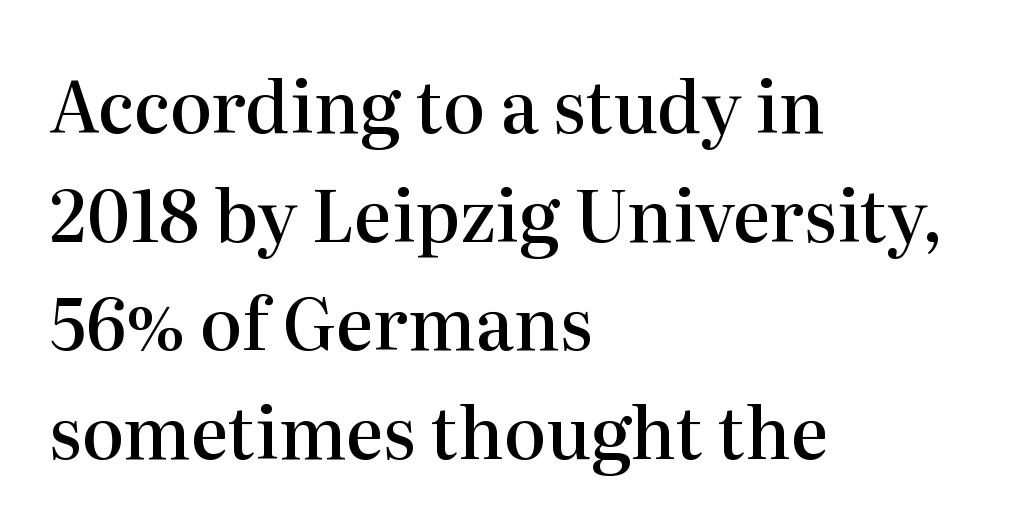
{"serif": "yes", "italic": "no", "bold": "semi", "weight": "semibold", "width": "normal", "stroke_contrast": "high", "x_height": "medium", "monospaced": "no", "underline": "no", "align": "left", "line_spacing": "normal", "line_spacing_ratio": 1.53, "letter_spacing": "normal", "letter_spacing_em": 0.0, "glyph_px": 71}
